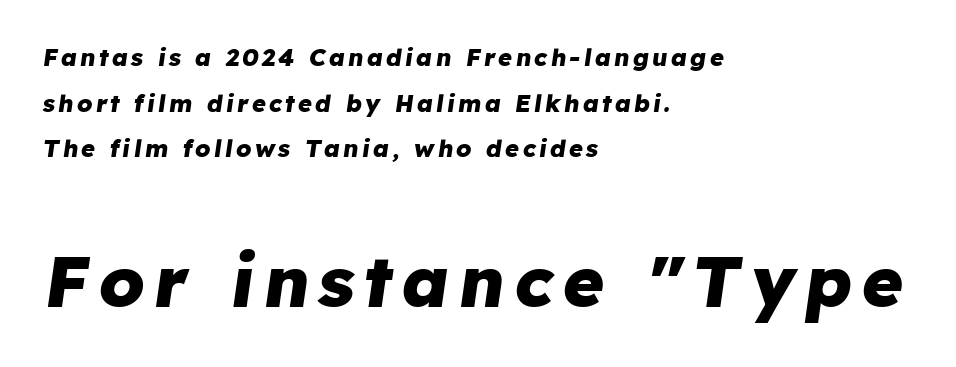
Whoever set this chose breathing room over compactness in the vertical rhythm. This is heavy type, rendered in bold. Observe the lean: these are italic letterforms. The compositor pushed each line to the left boundary.
